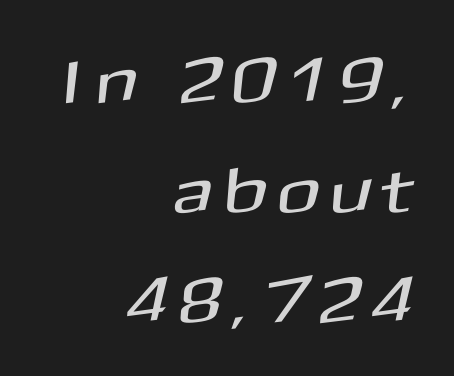
The image shows 65 px sans-serif type; set right-aligned, normal line spacing (1.69x), unusually wide letter spacing (+0.24 em), not underlined; medium stroke contrast and a medium x-height.
